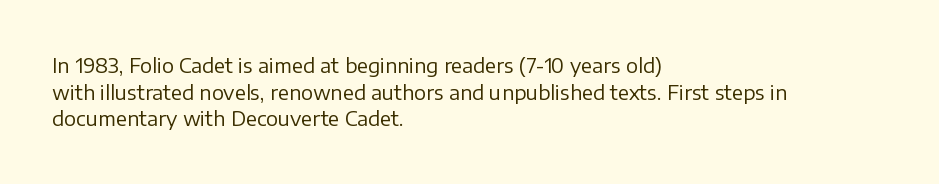
Q: Is the text bold? A: No.
Q: Is the text italic (slanted)? A: No, it is upright.
Q: Is the text underlined? A: No.
Q: How is the paragraph aligned? A: Left-aligned.
Q: Is the spacing between letters normal or unusually wide? A: Normal.
Q: Is the spacing between lines tight, normal or loose? A: Normal.
